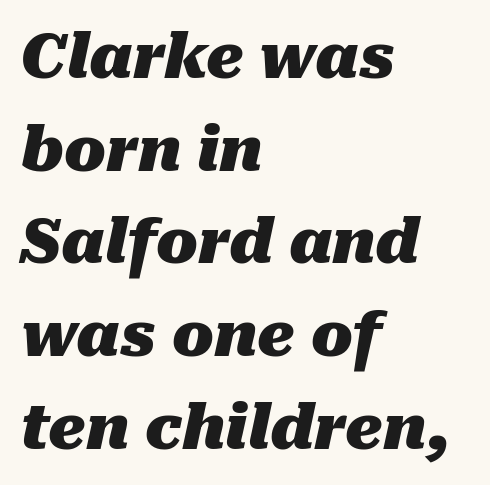
Q: Is the text bold? A: Yes.
Q: Is the text italic (slanted)? A: Yes, it leans right by about 10 degrees.
Q: Is the text underlined? A: No.
Q: How is the paragraph aligned? A: Left-aligned.
Q: Is the spacing between letters normal or unusually wide? A: Normal.
Q: Is the spacing between lines tight, normal or loose? A: Normal.
Q: Width (condensed, normal, or wide)? A: Normal.
Q: Stroke contrast? A: Medium.
Q: x-height? A: Medium.
Q: Monospaced? A: No.
